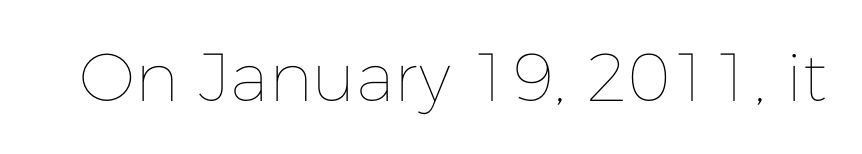
Q: Is the text bold? A: No.
Q: Is the text italic (slanted)? A: No, it is upright.
Q: Is the text underlined? A: No.
Q: Is the spacing between letters normal or unusually wide? A: Normal.
Q: Width (condensed, normal, or wide)? A: Normal.
Q: Stroke contrast? A: Low.
Q: x-height? A: Medium.
Q: Monospaced? A: No.
